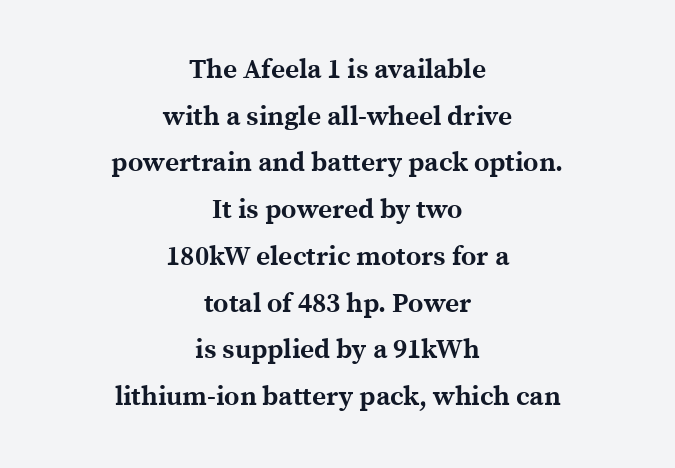
{"italic": "no", "bold": "yes", "underline": "no", "align": "center", "line_spacing_ratio": 1.73, "letter_spacing": "normal", "letter_spacing_em": 0.0, "glyph_px": 27}
